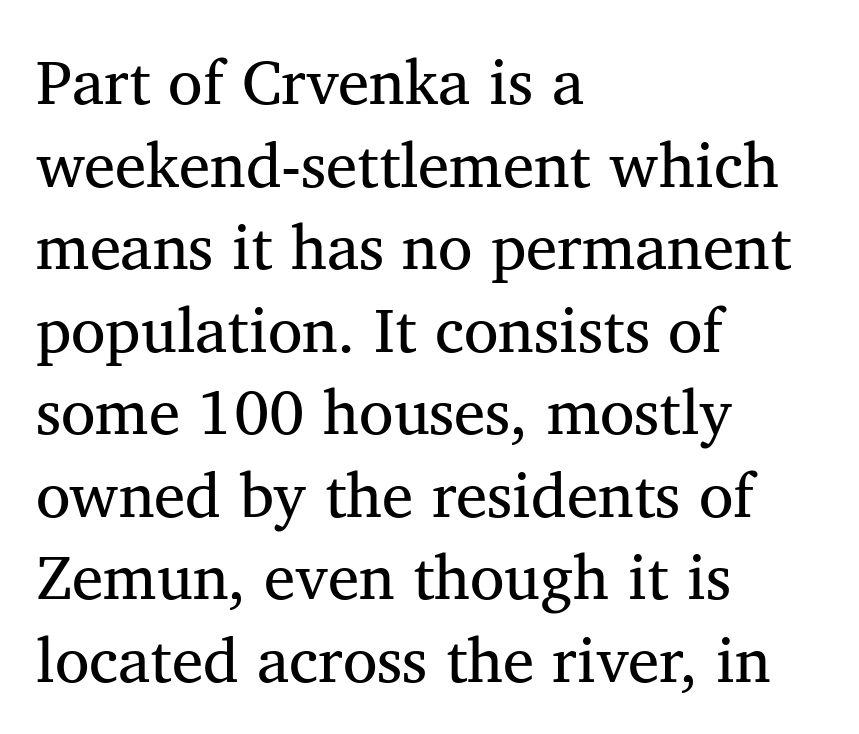
The image shows 63 px regular-weight serif type, upright; set left-aligned, normal line spacing (1.31x), normal letter spacing, not underlined; medium stroke contrast and a medium x-height.
